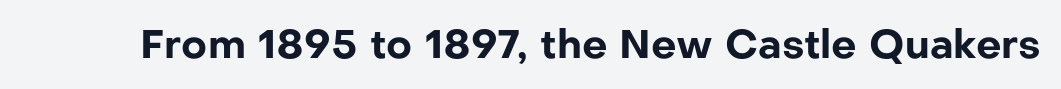
{"serif": "no", "italic": "no", "bold": "yes", "weight": "bold", "width": "normal", "stroke_contrast": "low", "x_height": "medium", "monospaced": "no", "underline": "no", "letter_spacing": "normal", "letter_spacing_em": 0.0, "glyph_px": 40}
